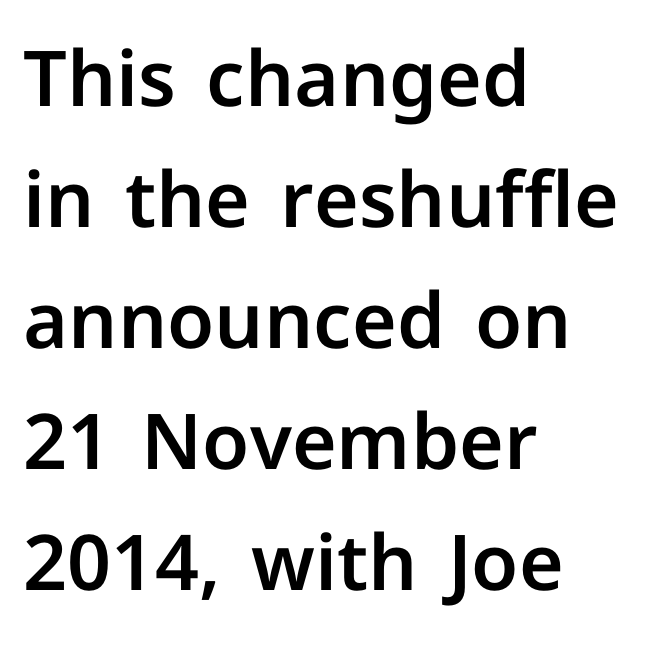
Q: Is the text italic (slanted)? A: No, it is upright.
Q: Is the typeface a serif or a sans-serif typeface? A: Sans-serif.
Q: Is the text underlined? A: No.
Q: How is the paragraph aligned? A: Left-aligned.
Q: Is the spacing between letters normal or unusually wide? A: Normal.
Q: Is the spacing between lines tight, normal or loose? A: Normal.
Q: Width (condensed, normal, or wide)? A: Normal.
Q: Stroke contrast? A: Low.
Q: x-height? A: Medium.
Q: Monospaced? A: No.
